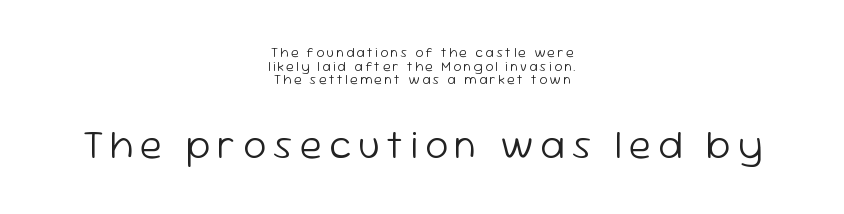
{"serif": "no", "italic": "no", "bold": "no", "weight": "light", "width": "normal", "stroke_contrast": "low", "x_height": "medium", "monospaced": "no", "underline": "no", "align": "center", "line_spacing": "tight", "line_spacing_ratio": 0.97, "larger_block": "second", "size_ratio": 2.93, "glyph_px": 41}
